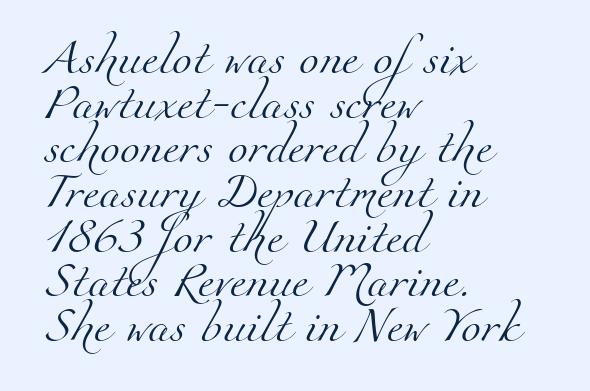
Q: Is the text bold? A: No.
Q: Is the typeface a serif or a sans-serif typeface? A: Serif.
Q: Is the text underlined? A: No.
Q: How is the paragraph aligned? A: Left-aligned.
Q: Is the spacing between letters normal or unusually wide? A: Normal.
Q: Width (condensed, normal, or wide)? A: Normal.
Q: Stroke contrast? A: Medium.
Q: x-height? A: Small.
Q: Monospaced? A: No.
